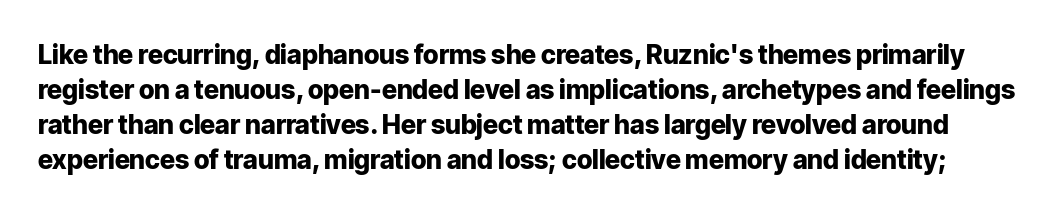
The image shows 26 px bold type, upright; set normal line spacing (1.34x), normal letter spacing, not underlined.
